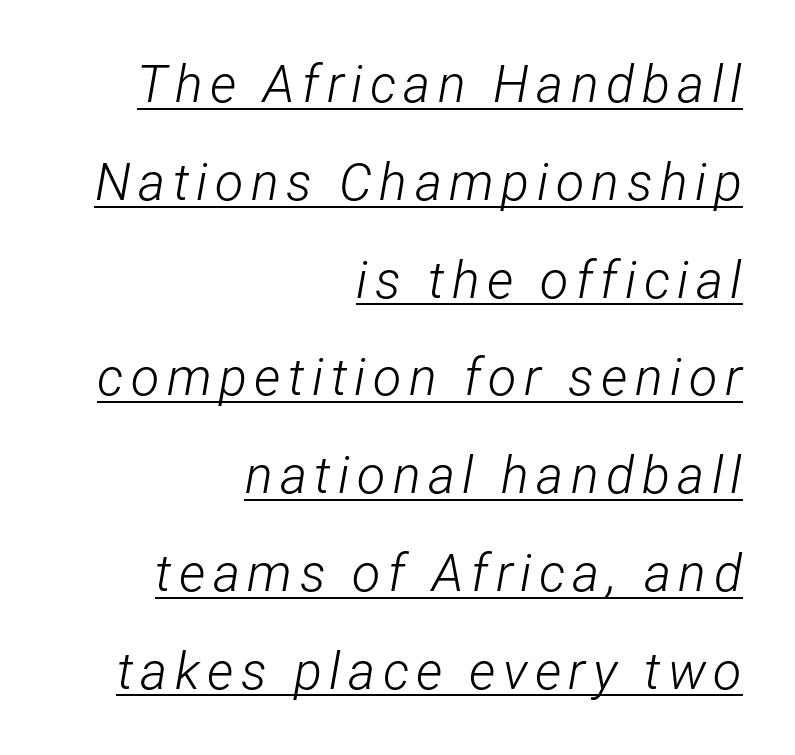
Q: Is the text bold? A: No.
Q: Is the text italic (slanted)? A: Yes, it leans right by about 12 degrees.
Q: Is the text underlined? A: Yes.
Q: How is the paragraph aligned? A: Right-aligned.
Q: Width (condensed, normal, or wide)? A: Condensed.
Q: Stroke contrast? A: Low.
Q: x-height? A: Medium.
Q: Monospaced? A: No.
